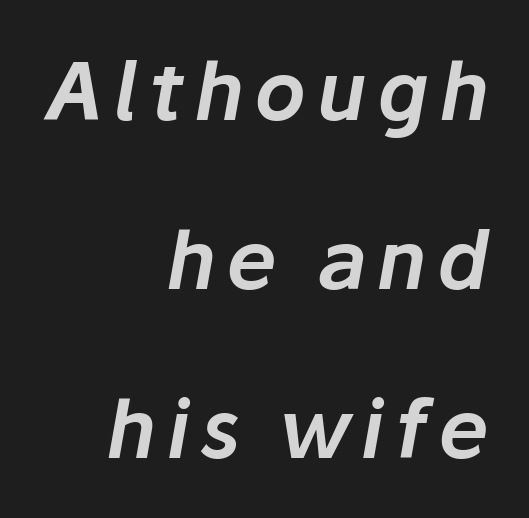
Q: Is the text italic (slanted)? A: Yes, it leans right by about 10 degrees.
Q: Is the text underlined? A: No.
Q: How is the paragraph aligned? A: Right-aligned.
Q: Is the spacing between lines tight, normal or loose? A: Loose.
Q: Width (condensed, normal, or wide)? A: Normal.
Q: Stroke contrast? A: Low.
Q: x-height? A: Medium.
Q: Monospaced? A: No.
